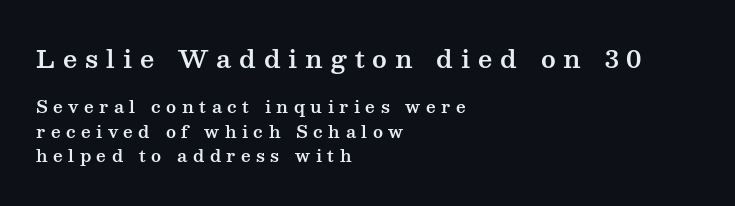
The image shows 25 px text type, upright; set left-aligned, normal line spacing (1.42x), unusually wide letter spacing (+0.32 em), not underlined; the first (top) block is 1.47x larger.
